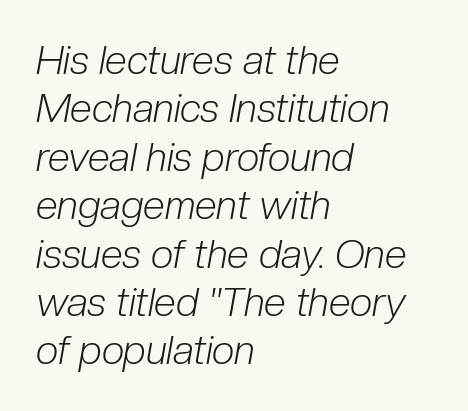
{"italic": "yes", "lean": "right", "slant_degrees": 10, "bold": "no", "weight": "light", "width": "condensed", "stroke_contrast": "low", "x_height": "medium", "monospaced": "no", "underline": "no", "align": "left", "line_spacing_ratio": 1.21, "letter_spacing": "normal", "letter_spacing_em": 0.0, "glyph_px": 40}
